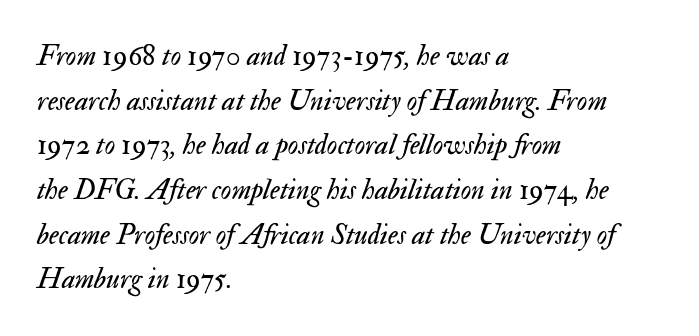
You could call the tracking neutral — neither tight nor loose. In terms of leading, this rendering sits right in the middle. Honestly, there is no underline to notice here at all. This sample has the flowing, uneven cadence of proportional lettering. The compositor pushed each line to the left boundary. Nothing heavy about these letters — not bold at all.
